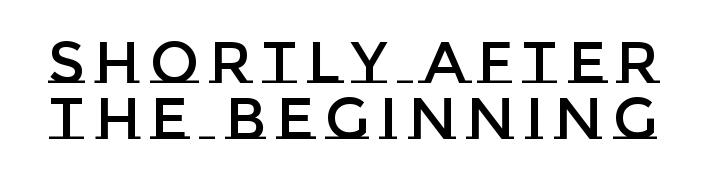
{"italic": "no", "width": "normal", "stroke_contrast": "low", "x_height": "large", "monospaced": "no", "underline": "no", "line_spacing": "tight", "line_spacing_ratio": 0.97, "glyph_px": 58}
